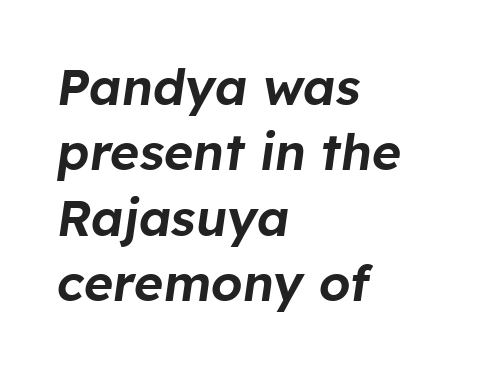
Letters rest on an invisible, unmarked baseline. The face used here has a pronounced slope to its letters. The rendering uses natural spacing where letterforms have individual widths. This block has exactly the height ordinary leading produces.
